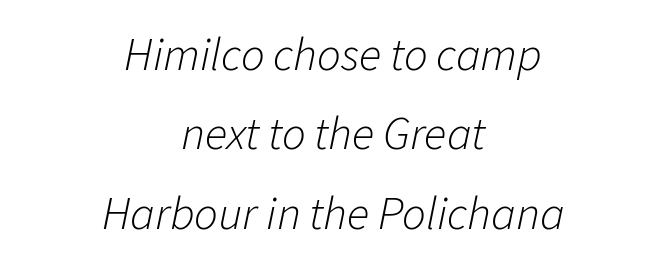
The image shows 47 px light type, italic (leaning right); set centered, normal line spacing (1.69x), normal letter spacing, not underlined; low stroke contrast and a medium x-height.
